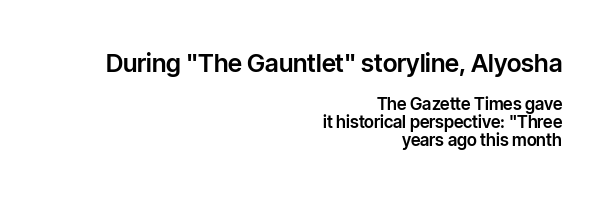
The area under the type is left untouched. Unlike italic type, these characters show no tilt at all. Alignment: flush right. Successive baselines arrive quickly, one right under another.
